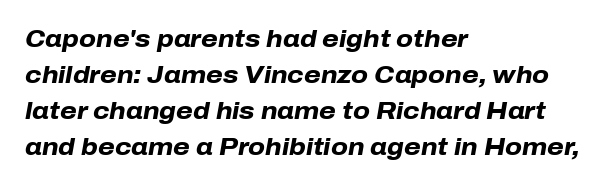
Slant detected: the letters are inclined. Regular leading. The glyphs have the mass of a bold cut. Line beginnings align vertically; line endings do not.
